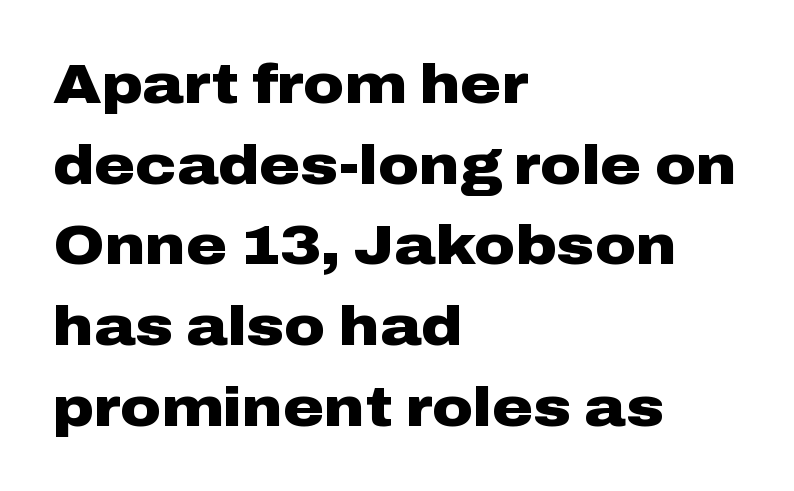
{"serif": "no", "italic": "no", "bold": "yes", "weight": "heavy", "width": "wide", "stroke_contrast": "low", "x_height": "medium", "monospaced": "no", "underline": "no", "align": "left", "line_spacing": "normal", "line_spacing_ratio": 1.44, "letter_spacing": "normal", "letter_spacing_em": 0.0, "glyph_px": 56}
